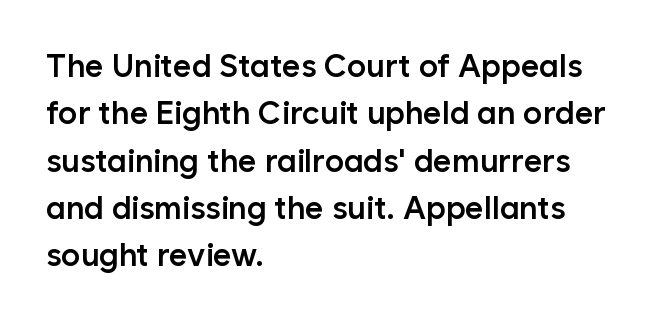
Q: Is the text bold? A: Semi-bold.
Q: Is the text italic (slanted)? A: No, it is upright.
Q: Is the typeface a serif or a sans-serif typeface? A: Sans-serif.
Q: Is the text underlined? A: No.
Q: How is the paragraph aligned? A: Left-aligned.
Q: Is the spacing between letters normal or unusually wide? A: Normal.
Q: Is the spacing between lines tight, normal or loose? A: Normal.
Q: Width (condensed, normal, or wide)? A: Normal.
Q: Stroke contrast? A: Low.
Q: x-height? A: Medium.
Q: Monospaced? A: No.
